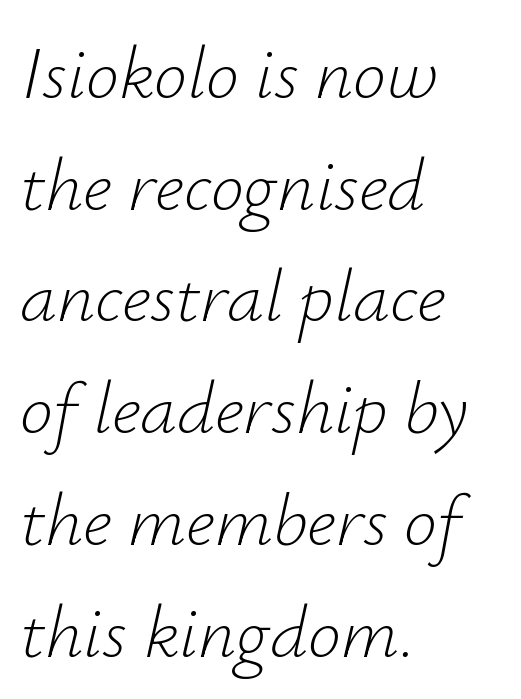
Q: Is the text bold? A: No.
Q: Is the text italic (slanted)? A: Yes, it leans right by about 12 degrees.
Q: Is the text underlined? A: No.
Q: How is the paragraph aligned? A: Left-aligned.
Q: Is the spacing between letters normal or unusually wide? A: Normal.
Q: Is the spacing between lines tight, normal or loose? A: Normal.
Q: Width (condensed, normal, or wide)? A: Normal.
Q: Stroke contrast? A: Low.
Q: x-height? A: Small.
Q: Monospaced? A: No.
